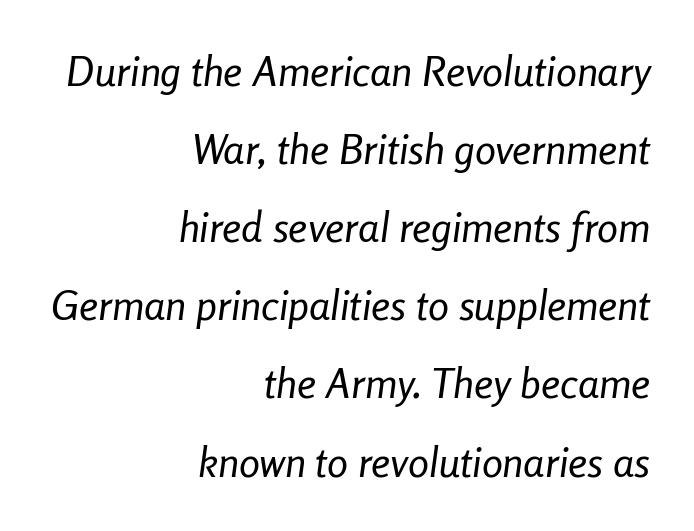
The image shows 42 px regular-weight, condensed type, italic (leaning right); set right-aligned, line spacing 1.86x, normal letter spacing, not underlined; low stroke contrast and a medium x-height.
